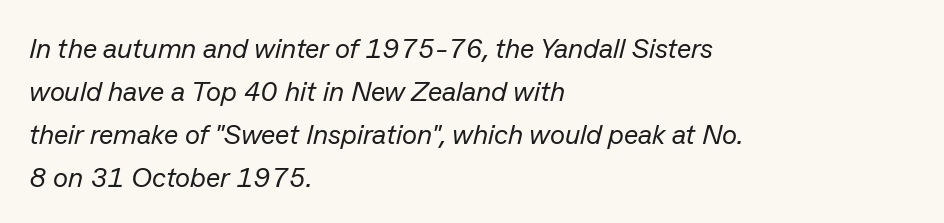
{"italic": "yes", "lean": "right", "slant_degrees": 13, "bold": "no", "weight": "regular", "width": "normal", "stroke_contrast": "low", "x_height": "medium", "monospaced": "no", "underline": "no", "align": "left", "line_spacing": "normal", "line_spacing_ratio": 1.54, "letter_spacing": "normal", "letter_spacing_em": 0.0, "glyph_px": 28}
